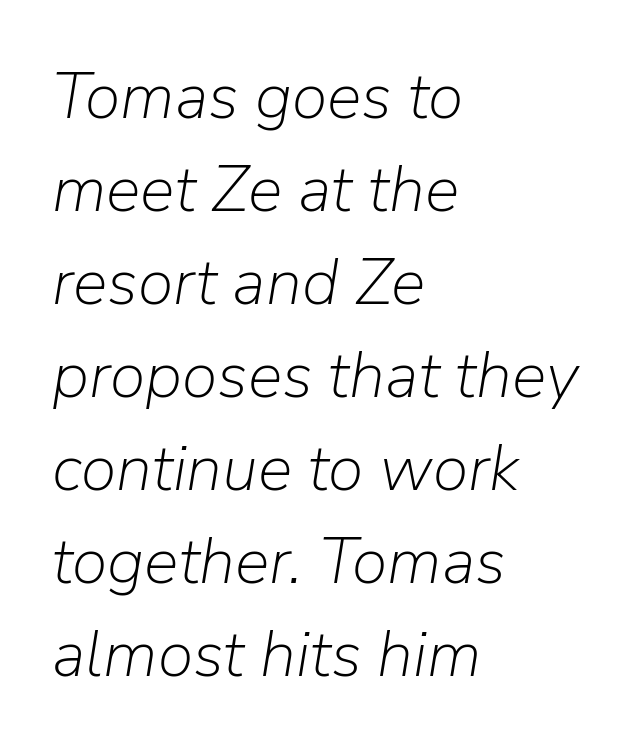
The image shows 65 px light type, italic (leaning right); set left-aligned, normal line spacing (1.43x), normal letter spacing, not underlined; low stroke contrast and a medium x-height.
